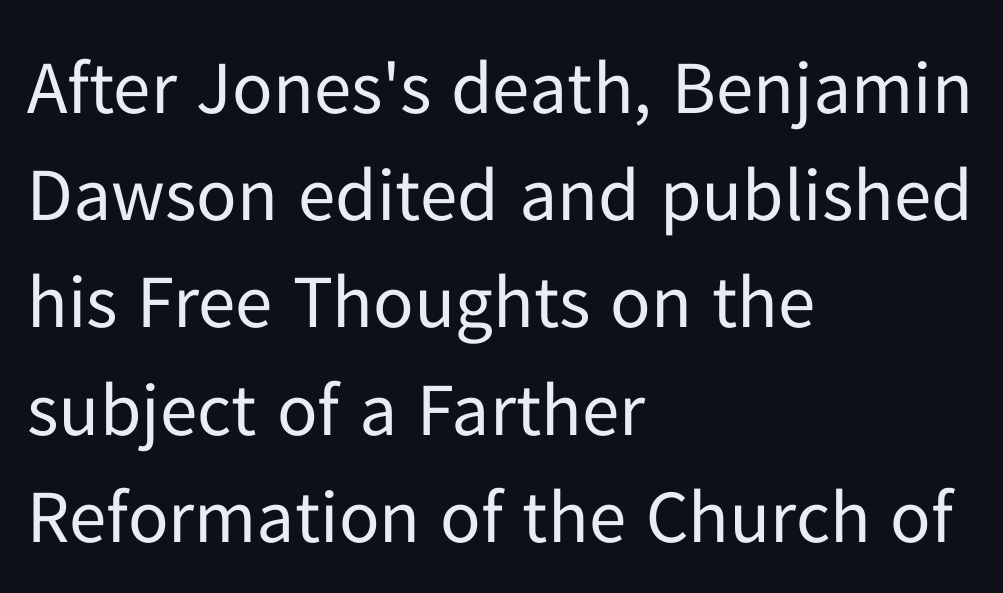
The horizontal fit of the characters is conventional and even. Glance below the letters and you will spot only blank space. Is there any slant? The stems are plumb. Caption: multi-line text, flush left, ragged right. Spacing verdict: proportional, widths tailored to each character.
